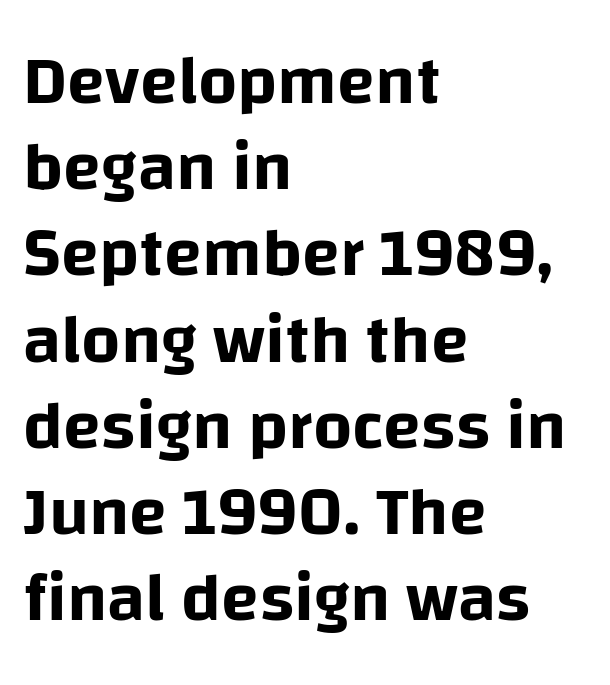
{"serif": "no", "italic": "no", "width": "normal", "stroke_contrast": "low", "x_height": "large", "monospaced": "no", "underline": "no", "align": "left", "line_spacing": "normal", "line_spacing_ratio": 1.25, "letter_spacing": "normal", "letter_spacing_em": 0.0, "glyph_px": 69}
